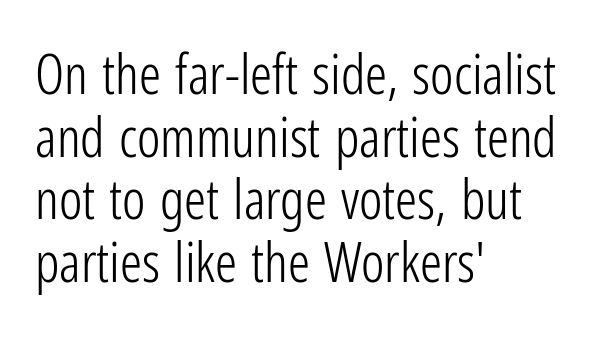
The image shows 55 px light, condensed sans-serif type, upright; set left-aligned, tight line spacing (1.14x), normal letter spacing, not underlined; low stroke contrast and a medium x-height.
